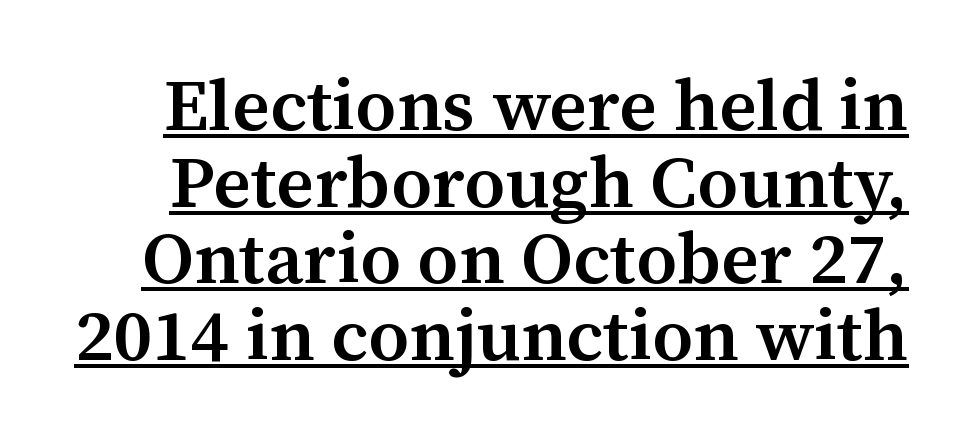
The image shows 73 px semibold serif type, upright; set tight line spacing (1.05x), normal letter spacing, underlined; medium stroke contrast and a medium x-height.
